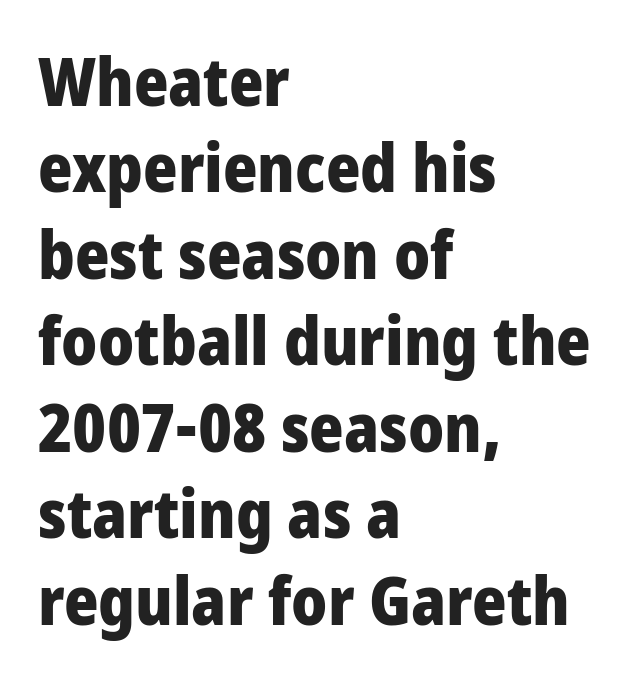
Q: Is the text bold? A: Yes.
Q: Is the text italic (slanted)? A: No, it is upright.
Q: Is the typeface a serif or a sans-serif typeface? A: Sans-serif.
Q: Is the text underlined? A: No.
Q: How is the paragraph aligned? A: Left-aligned.
Q: Is the spacing between letters normal or unusually wide? A: Normal.
Q: Is the spacing between lines tight, normal or loose? A: Normal.
Q: Width (condensed, normal, or wide)? A: Condensed.
Q: Stroke contrast? A: Low.
Q: x-height? A: Large.
Q: Monospaced? A: No.
